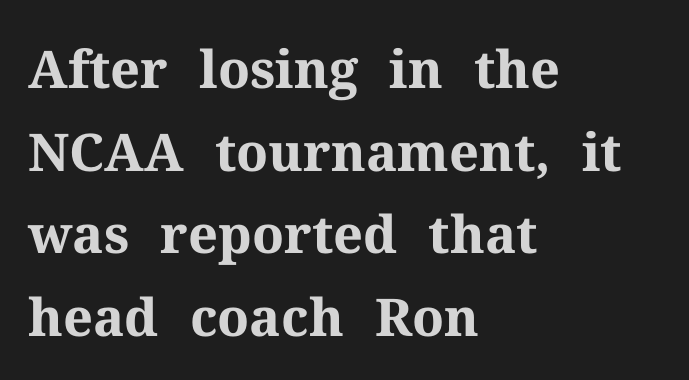
Lines of text with bare space underneath. Inter-character spacing is left at the font's built-in metrics. Casual observation: everything's shoved over to the left. In terms of letterform style, serifs are clearly present. Pretty heavy lettering here — definitely bold.
